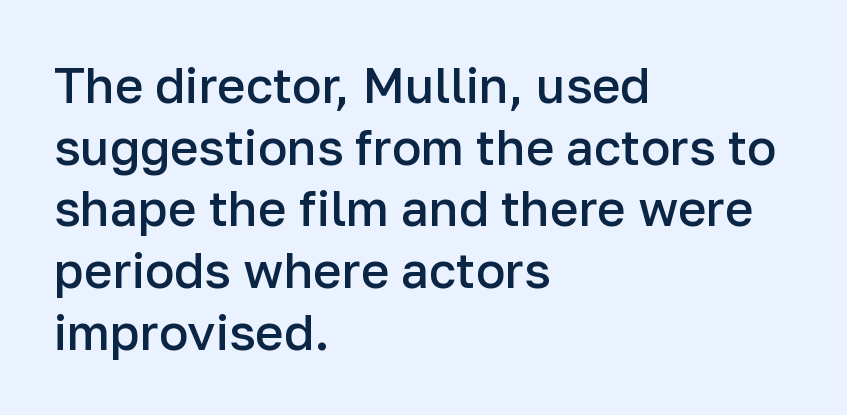
Posture: upright roman. This rendering uses left alignment, leaving the right contour irregular. The vertical gap from one line to the next is medium. Emphasis by weight is partial: semibold.
